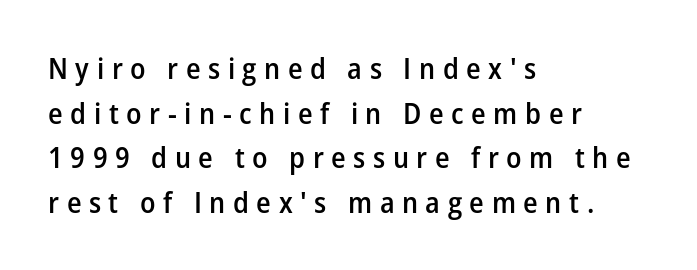
The designer went with a sans here, leaving each stem footless. Do the characters align in a grid? No, the font is proportional. The vertical gap from one line to the next is medium. The passage shown is not underscored anywhere. Inter-character spacing is expanded well beyond the font's built-in metrics. Line beginnings align vertically; line endings do not.
